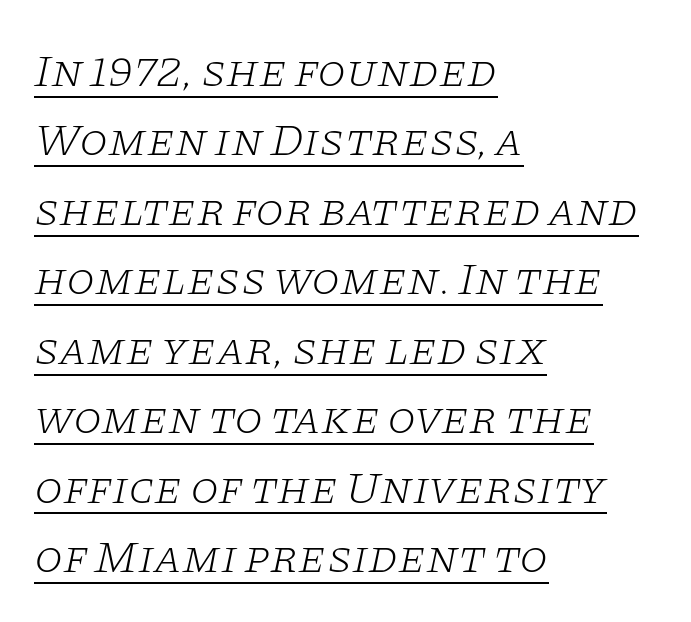
{"serif": "yes", "italic": "yes", "lean": "right", "slant_degrees": 11, "bold": "no", "weight": "light", "width": "wide", "stroke_contrast": "low", "x_height": "large", "monospaced": "no", "underline": "yes", "align": "left", "line_spacing": "normal", "line_spacing_ratio": 1.51, "letter_spacing": "normal", "letter_spacing_em": 0.0, "glyph_px": 46}
